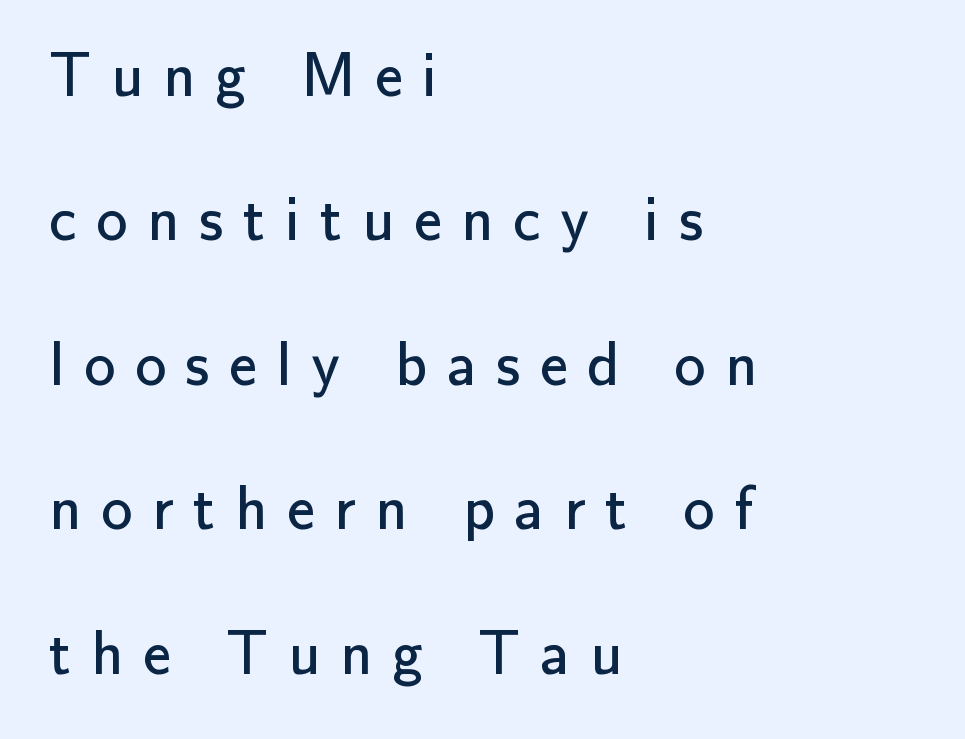
The image shows 62 px regular-weight sans-serif type, upright; set left-aligned, loose line spacing (2.33x), unusually wide letter spacing (+0.32 em), not underlined; low stroke contrast and a small x-height.
